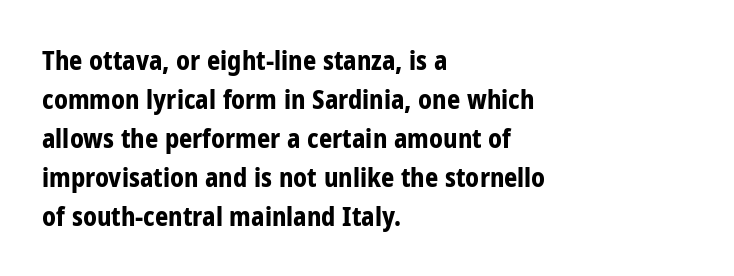
The image shows 26 px bold type, upright; set left-aligned, normal line spacing (1.5x), normal letter spacing, not underlined.
